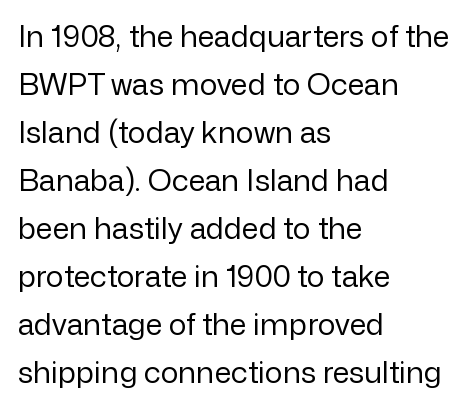
The image shows 30 px regular-weight sans-serif type, upright; set left-aligned, normal line spacing (1.6x), normal letter spacing, not underlined; low stroke contrast and a medium x-height.
